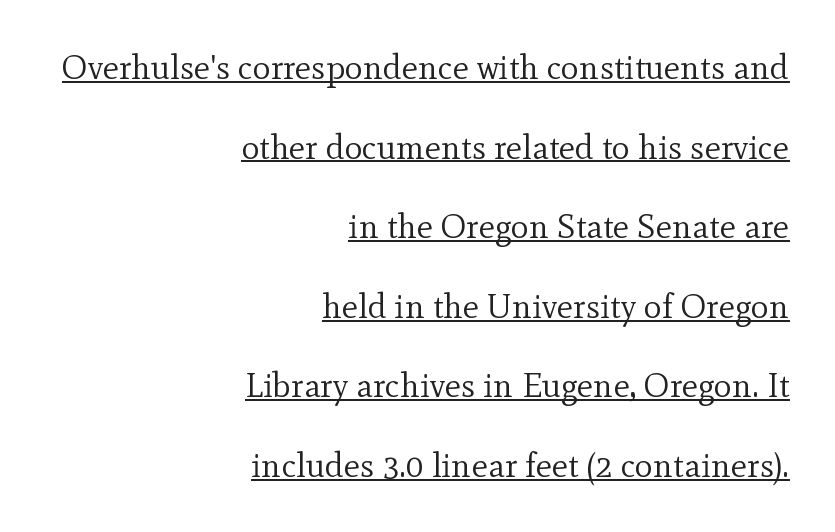
{"serif": "yes", "italic": "no", "bold": "no", "weight": "regular", "width": "normal", "x_height": "small", "monospaced": "no", "underline": "yes", "align": "right", "line_spacing": "loose", "line_spacing_ratio": 2.34, "letter_spacing": "normal", "letter_spacing_em": 0.0, "glyph_px": 34}
